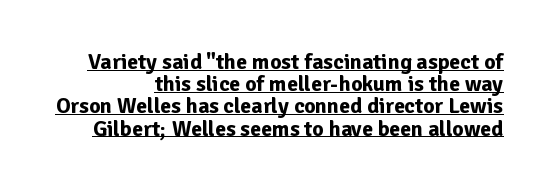
{"italic": "no", "bold": "yes", "underline": "yes", "line_spacing": "tight", "line_spacing_ratio": 1.01, "letter_spacing": "normal", "letter_spacing_em": 0.0, "glyph_px": 22}
